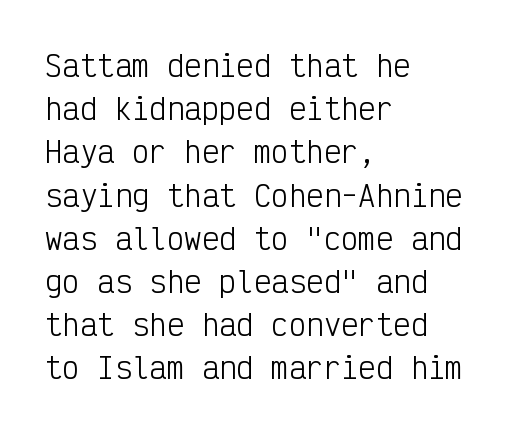
Q: Is the text bold? A: No.
Q: Is the text italic (slanted)? A: No, it is upright.
Q: Is the typeface a serif or a sans-serif typeface? A: Sans-serif.
Q: Is the text underlined? A: No.
Q: How is the paragraph aligned? A: Left-aligned.
Q: Is the spacing between letters normal or unusually wide? A: Normal.
Q: Is the spacing between lines tight, normal or loose? A: Normal.
Q: Width (condensed, normal, or wide)? A: Condensed.
Q: Stroke contrast? A: Low.
Q: x-height? A: Medium.
Q: Monospaced? A: Yes.
